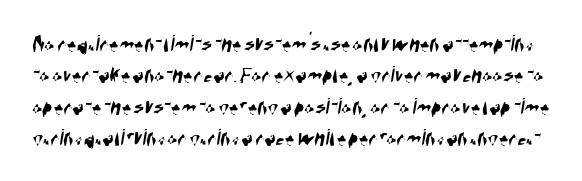
Q: Is the text underlined? A: No.
Q: Is the spacing between letters normal or unusually wide? A: Normal.
Q: Is the spacing between lines tight, normal or loose? A: Normal.
